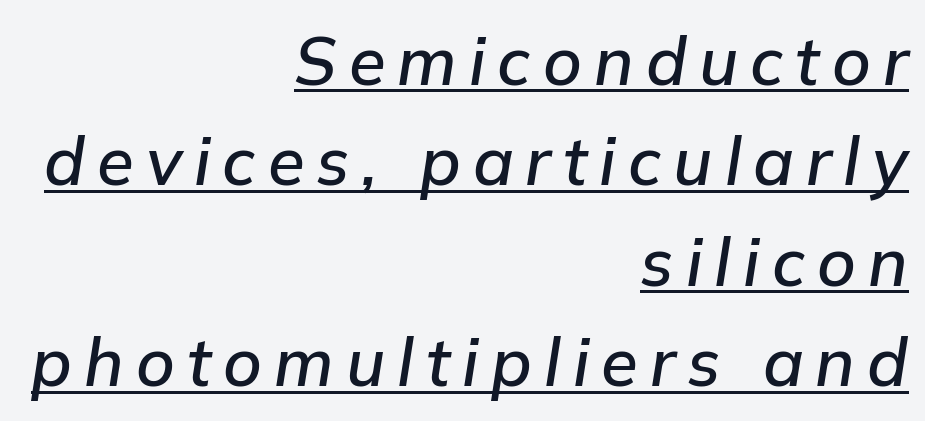
Q: Is the text italic (slanted)? A: Yes, it leans right by about 9 degrees.
Q: Is the text underlined? A: Yes.
Q: How is the paragraph aligned? A: Right-aligned.
Q: Is the spacing between lines tight, normal or loose? A: Normal.
Q: Width (condensed, normal, or wide)? A: Normal.
Q: Stroke contrast? A: Low.
Q: x-height? A: Medium.
Q: Monospaced? A: No.
